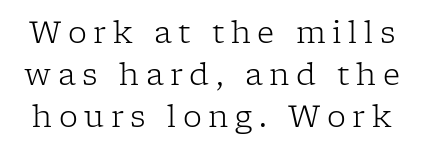
A light-to-regular cut is what we see here. Each new line begins a customary step beneath the previous one. A typesetter would mark this as roman, not italic. These lines are rendered in a variable-pitch font. This rendering employs a face with finishing strokes, i.e., a serif.
